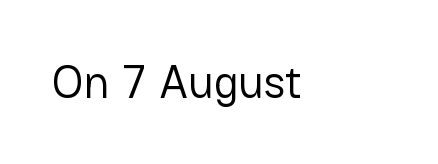
Q: Is the text bold? A: No.
Q: Is the text italic (slanted)? A: No, it is upright.
Q: Is the typeface a serif or a sans-serif typeface? A: Sans-serif.
Q: Is the text underlined? A: No.
Q: How is the paragraph aligned? A: Left-aligned.
Q: Is the spacing between letters normal or unusually wide? A: Normal.
Q: Width (condensed, normal, or wide)? A: Normal.
Q: Stroke contrast? A: Low.
Q: x-height? A: Medium.
Q: Monospaced? A: No.
